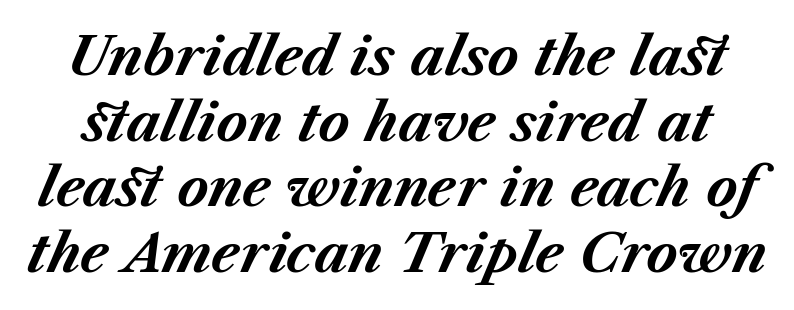
{"italic": "yes", "lean": "right", "slant_degrees": 23, "bold": "yes", "weight": "bold", "width": "normal", "stroke_contrast": "medium", "x_height": "medium", "monospaced": "no", "underline": "no", "line_spacing_ratio": 1.24, "letter_spacing": "normal", "letter_spacing_em": 0.0, "glyph_px": 53}
